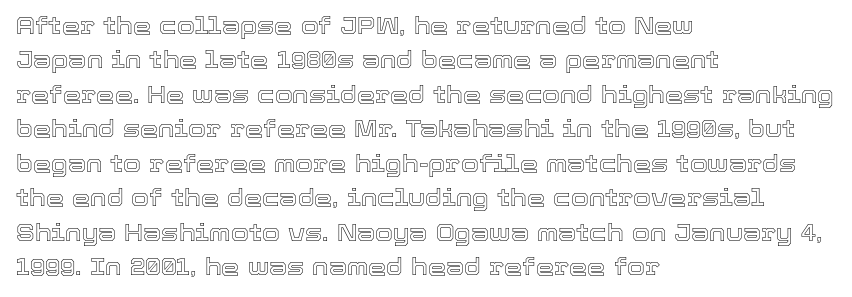
The image shows 23 px text type, upright; set left-aligned, normal line spacing (1.5x), normal letter spacing, not underlined.
